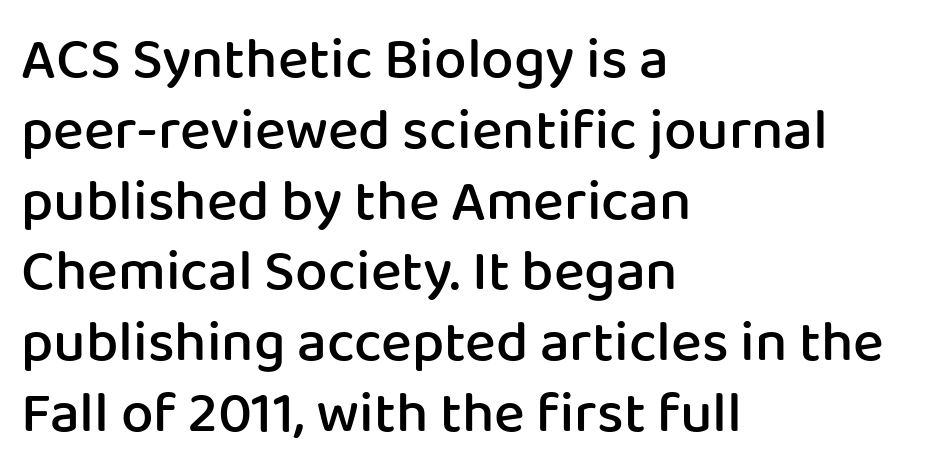
The image shows 58 px semibold sans-serif type, upright; set left-aligned, line spacing 1.22x, normal letter spacing, not underlined; low stroke contrast and a medium x-height.
